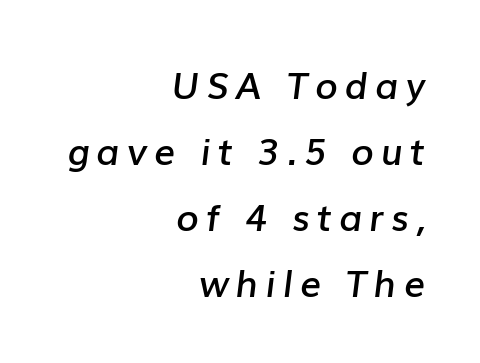
The rag falls on the left side of this text block. Notice how the stems are inclined rather than vertical — that's the hallmark of italics. Strokes here are thickened, but only to semibold level. Check the space under the baseline: it is left empty. Think of a printed novel: that variable character pitch is what you see here.
